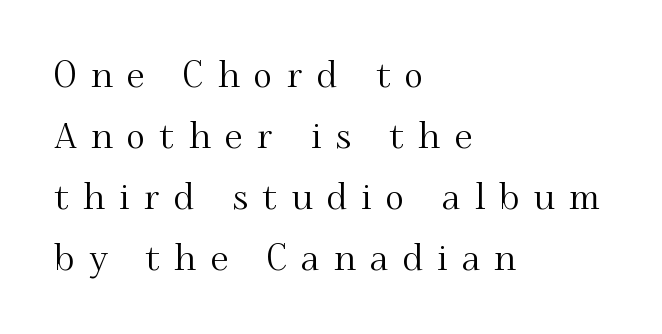
The characters display serif detailing at their extremities. The tracking reads as deliberately expanded to a designer's eye. Leading matches the norm, producing a regular column. Typeset ragged right — the left edge is the straight one. Do the letters lean? They stand straight. The strip under each line holds only bare page.
